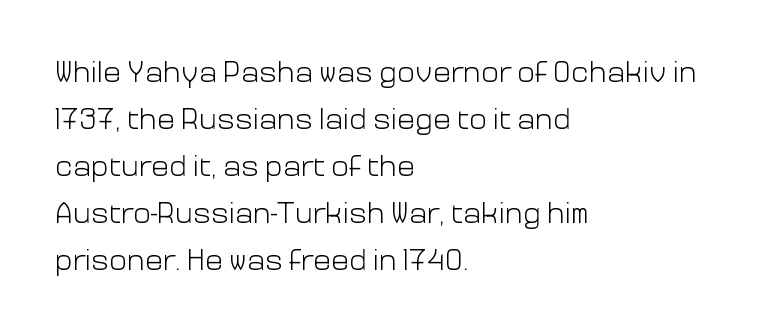
The image shows 30 px light sans-serif type, upright; set left-aligned, normal line spacing (1.57x), normal letter spacing, not underlined; low stroke contrast and a medium x-height.
